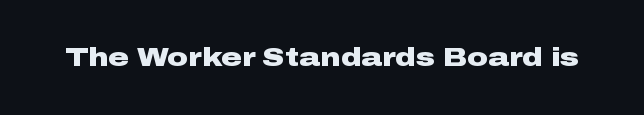
The image shows 26 px bold type, upright; set normal letter spacing, not underlined.
